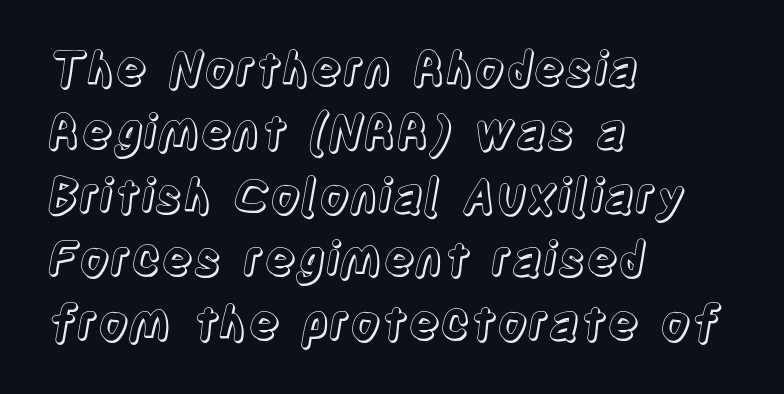
The image shows 47 px condensed type; set left-aligned, normal line spacing (1.35x), normal letter spacing, not underlined; a large x-height.
